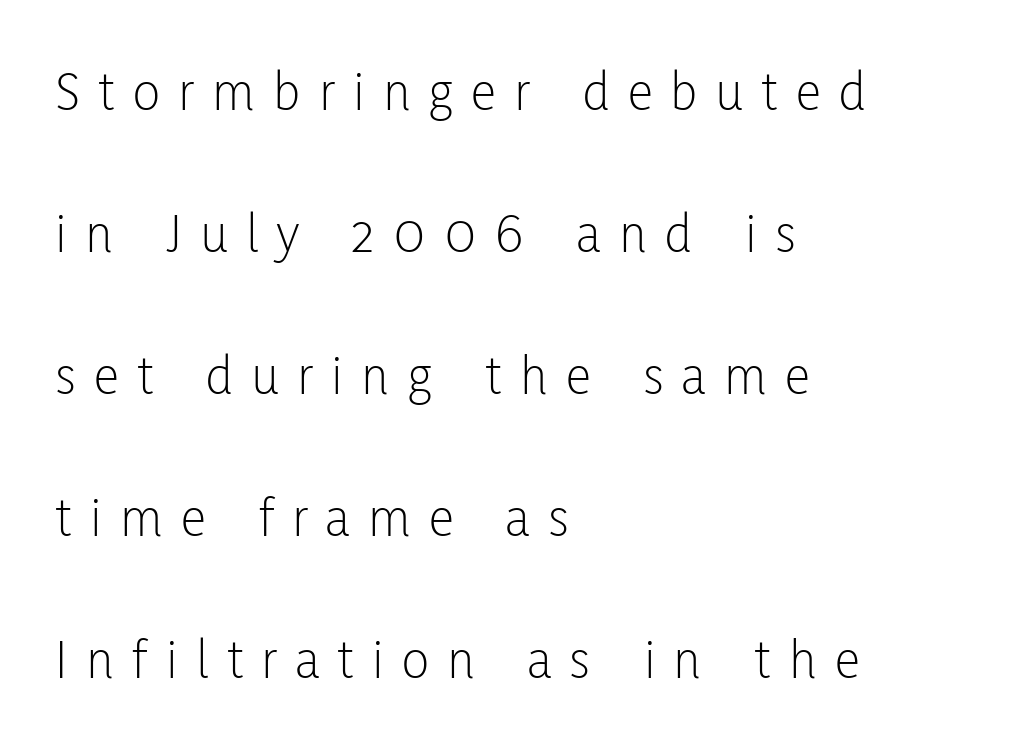
Caption: face not bold, strokes unweighted. Beneath every word, the page is bare. The rag falls on the right side of this text block. Designer's note — italics off, roman on. Looks like regular typesetting: each glyph gets only the width it needs.
